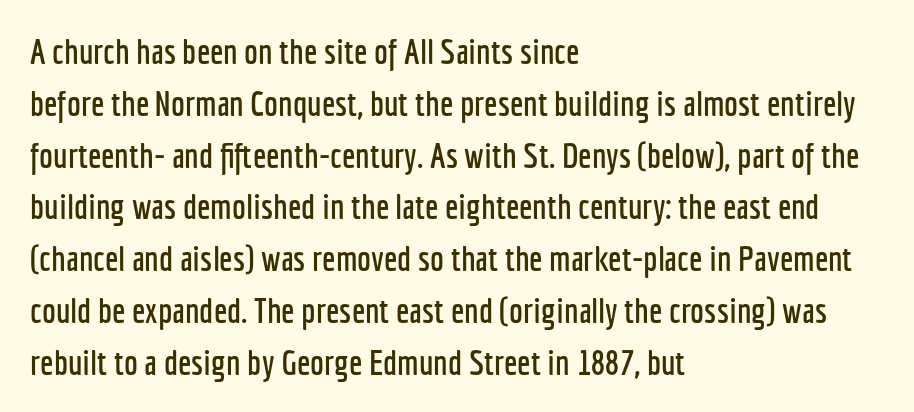
{"serif": "no", "italic": "no", "width": "condensed", "stroke_contrast": "low", "x_height": "medium", "monospaced": "no", "underline": "no", "align": "left", "line_spacing": "normal", "line_spacing_ratio": 1.48, "letter_spacing": "normal", "letter_spacing_em": 0.0, "glyph_px": 35}
